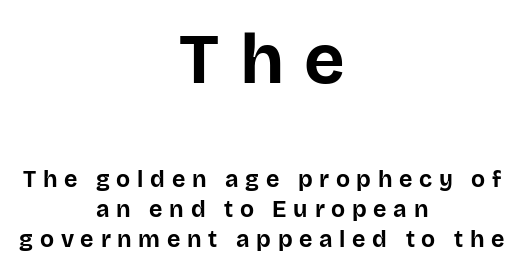
The image shows 70 px bold sans-serif type, upright; set centered, normal line spacing (1.31x), unusually wide letter spacing (+0.29 em), not underlined; the first (top) block is 3.04x larger; low stroke contrast and a large x-height.
